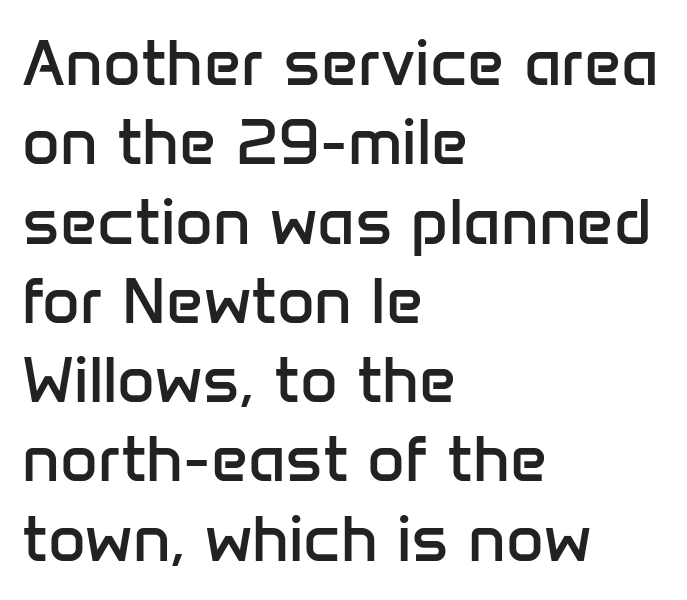
{"serif": "no", "italic": "no", "bold": "no", "weight": "regular", "width": "normal", "stroke_contrast": "low", "x_height": "medium", "monospaced": "no", "underline": "no", "align": "left", "line_spacing_ratio": 1.22, "letter_spacing": "normal", "letter_spacing_em": 0.0, "glyph_px": 65}
